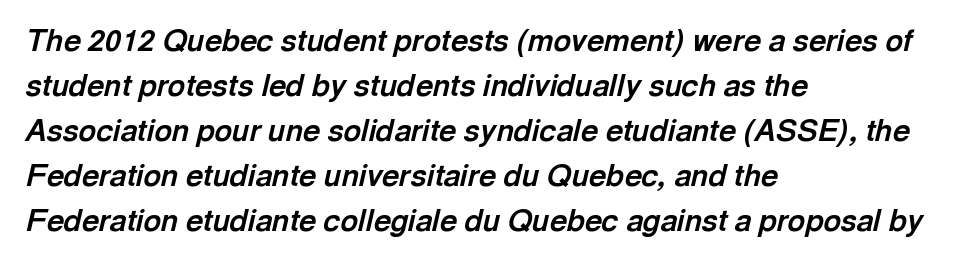
The image shows 30 px bold type, italic (leaning right); set left-aligned, normal line spacing (1.5x), normal letter spacing, not underlined; a medium x-height.
